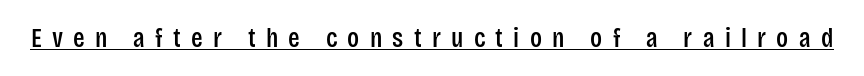
The image shows 27 px text type, upright; set unusually wide letter spacing (+0.38 em), underlined.
